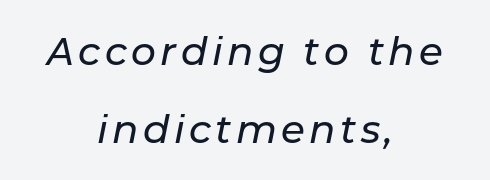
{"italic": "yes", "lean": "right", "slant_degrees": 11, "width": "normal", "stroke_contrast": "low", "x_height": "medium", "monospaced": "no", "underline": "no", "align": "center", "line_spacing": "loose", "line_spacing_ratio": 2.0, "glyph_px": 39}
